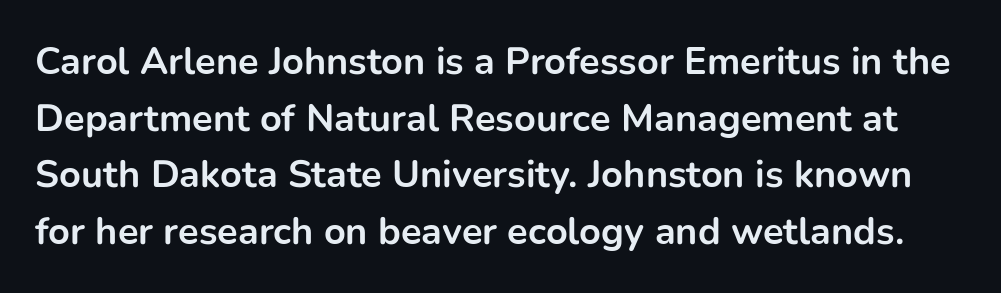
Do the characters align in a grid? No, the font is proportional. Regarding leading, the lines here are spaced in the standard way. Check under the words: just untouched page. The letters sit at their default tracking, neither squeezed nor spread. Italic? Not at all — the glyphs are vertical. Stroke terminals: plain, sans-serif.
